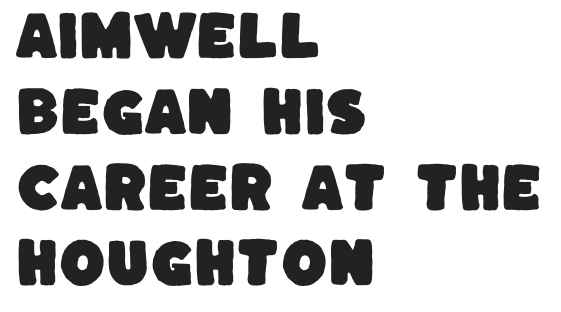
{"serif": "no", "width": "normal", "stroke_contrast": "low", "x_height": "large", "monospaced": "no", "underline": "no", "align": "left", "line_spacing": "normal", "line_spacing_ratio": 1.43, "letter_spacing": "normal", "letter_spacing_em": 0.0, "glyph_px": 53}
